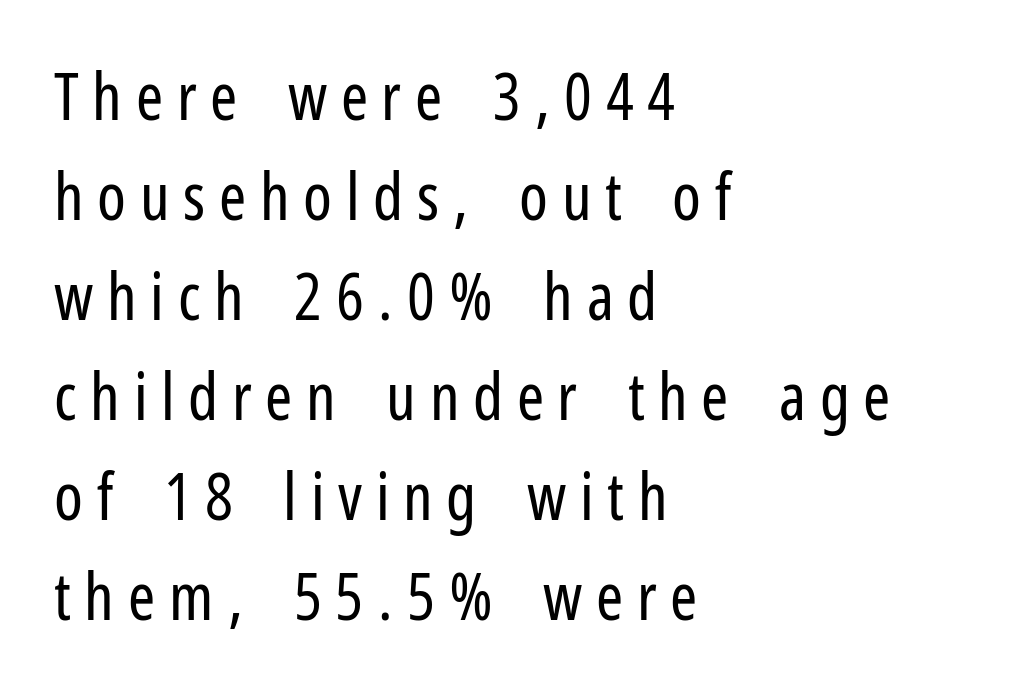
The image shows 65 px regular-weight, condensed sans-serif type, upright; set left-aligned, normal line spacing (1.54x), unusually wide letter spacing (+0.21 em), not underlined; low stroke contrast and a medium x-height.
